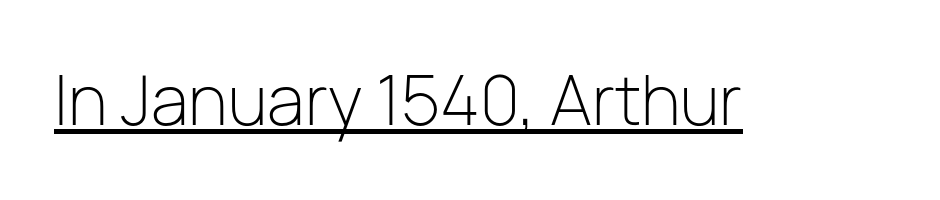
The image shows 66 px light sans-serif type, upright; set normal letter spacing, underlined; low stroke contrast and a medium x-height.
